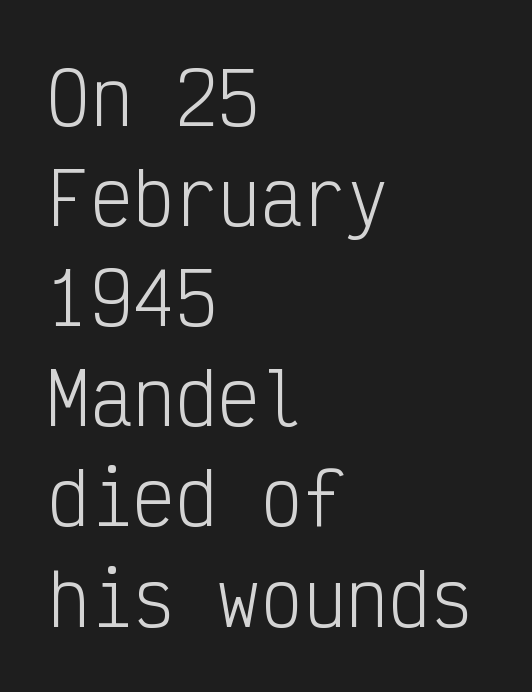
The face used here is rendered with its standard letterfit. These lines stack with their left ends in a neat column. The designer went with a sans here, leaving each stem footless. Has an underline been added? It has not. The vertical gap from one line to the next is medium.
